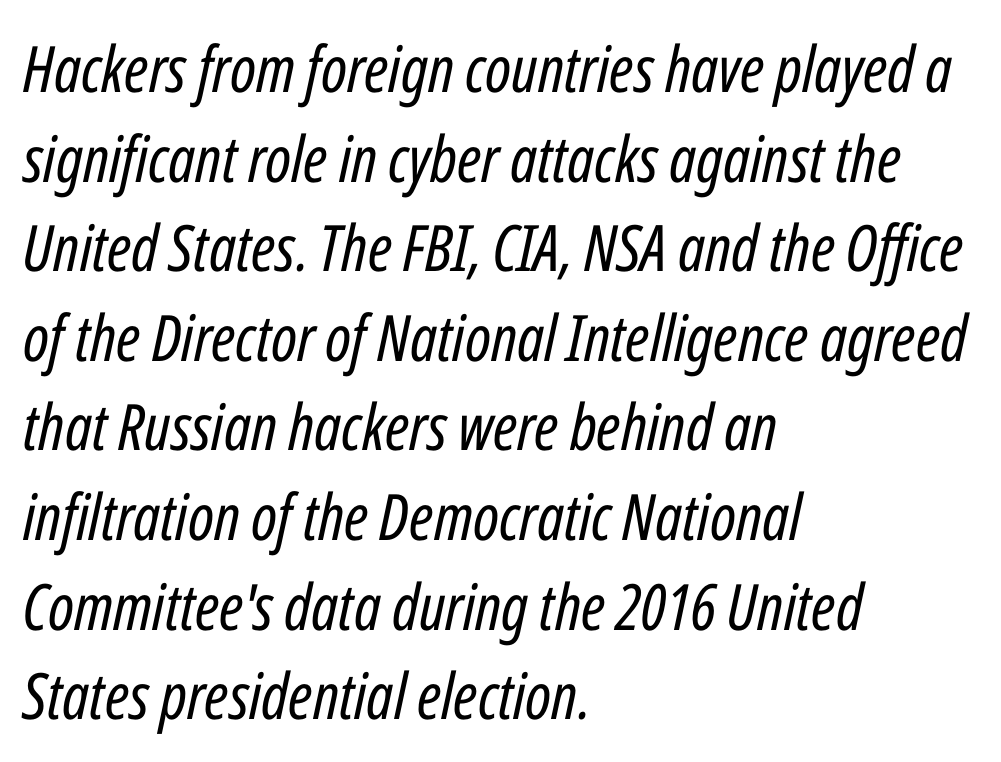
{"italic": "yes", "lean": "right", "slant_degrees": 12, "bold": "no", "weight": "regular", "width": "condensed", "stroke_contrast": "low", "x_height": "medium", "monospaced": "no", "underline": "no", "align": "left", "line_spacing": "normal", "line_spacing_ratio": 1.4, "letter_spacing": "normal", "letter_spacing_em": 0.0, "glyph_px": 64}
